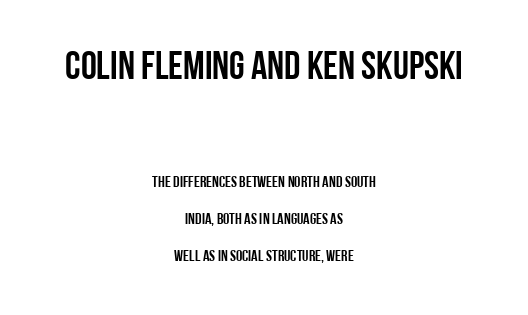
The lettering stays uniformly vertical, giving the passage a roman look. Horizontal bands of white between lines are thick stripes. Bigger letters appear in the top chunk; the bottom chunk is reduced. Varying glyph widths throughout — classic text-font behaviour.
